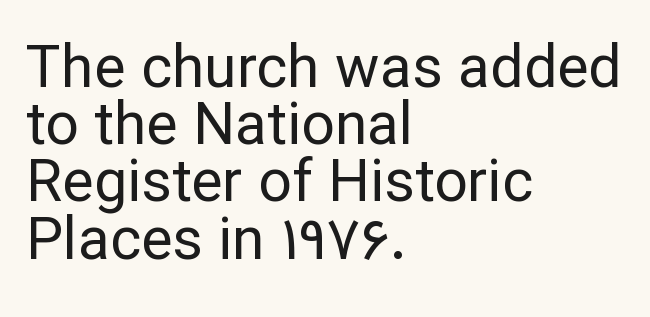
The image shows 59 px regular-weight sans-serif type, upright; set left-aligned, tight line spacing (0.97x), normal letter spacing, not underlined; low stroke contrast and a medium x-height.
